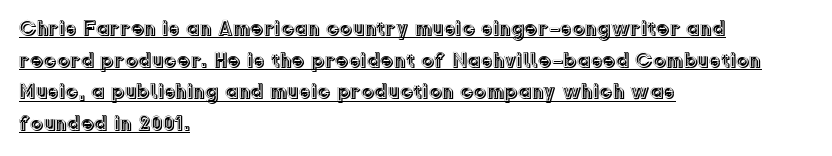
{"italic": "no", "underline": "yes", "align": "left", "line_spacing": "normal", "line_spacing_ratio": 1.51, "letter_spacing": "normal", "letter_spacing_em": 0.0, "glyph_px": 21}
